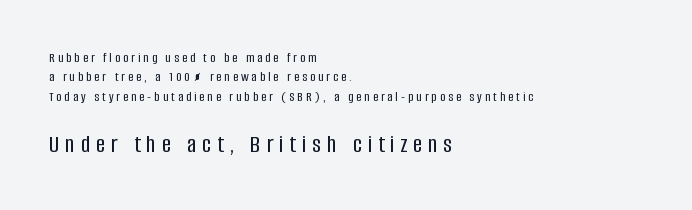
The image shows 26 px text type, upright; set left-aligned, normal line spacing (1.39x), unusually wide letter spacing (+0.22 em), not underlined; the second (bottom) block is 1.86x larger.
